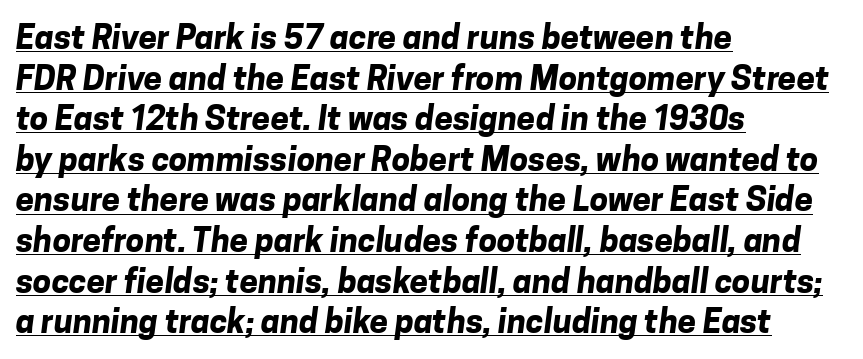
Like a heading marked for emphasis, these lines bear an underscore. Compared with a centered layout, this one pins lines to the left instead. On the weight axis this lands at bold, roughly 700. The horizontal fit of the characters is conventional and even. Font category for this specimen: sans-serif. Character widths vary here, with narrow letters taking less room than wide ones.
